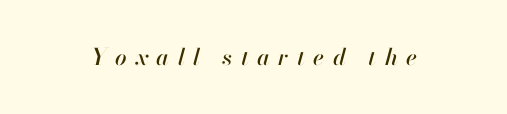
Words appear elongated and porous because spacing is wide. The glyphs are unaccompanied by any horizontal stroke below them. The specimen reads as italic at a glance.
